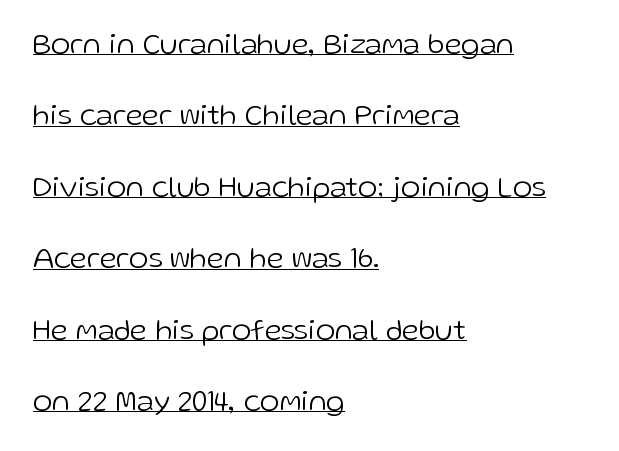
The image shows 30 px light sans-serif type, upright; set left-aligned, loose line spacing (2.38x), normal letter spacing, underlined; low stroke contrast and a medium x-height.
